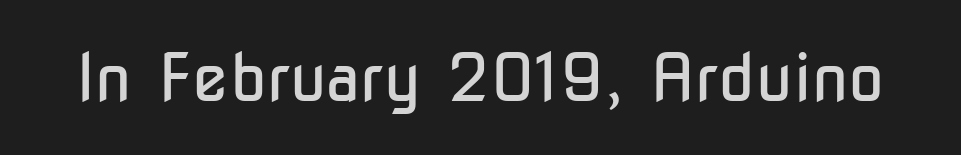
Q: Is the text bold? A: No.
Q: Is the text italic (slanted)? A: No, it is upright.
Q: Is the typeface a serif or a sans-serif typeface? A: Sans-serif.
Q: Is the text underlined? A: No.
Q: Is the spacing between letters normal or unusually wide? A: Normal.
Q: Width (condensed, normal, or wide)? A: Condensed.
Q: Stroke contrast? A: Low.
Q: x-height? A: Medium.
Q: Monospaced? A: No.
